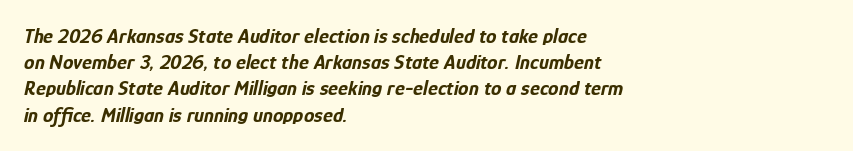
The axis of the letterforms is tilted away from vertical. The space between consecutive lines is moderate. The rendering uses a bold face; every stroke is thick and dark. The face used here is rendered with its standard letterfit.
